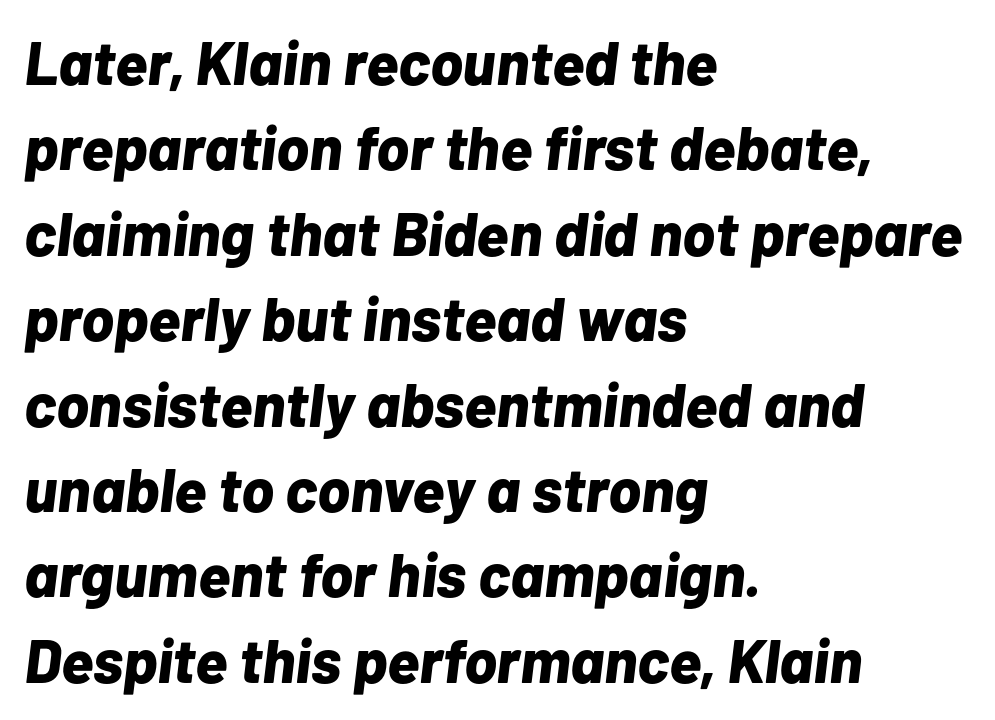
{"italic": "yes", "lean": "right", "slant_degrees": 7, "bold": "yes", "weight": "bold", "width": "normal", "stroke_contrast": "low", "x_height": "medium", "monospaced": "no", "underline": "no", "align": "left", "line_spacing": "normal", "line_spacing_ratio": 1.4, "letter_spacing": "normal", "letter_spacing_em": 0.0, "glyph_px": 61}
